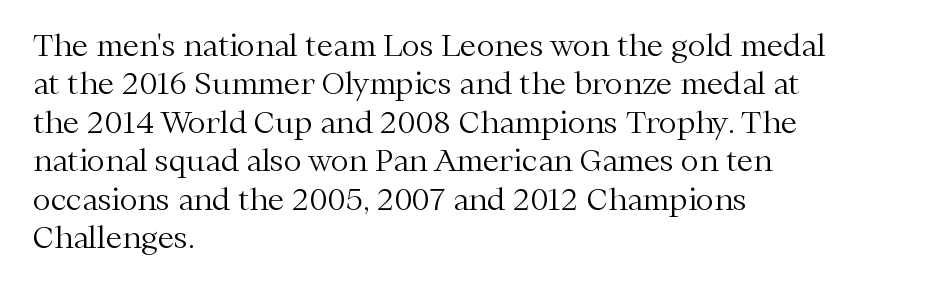
What kind of face is this? One with serifs. No heavy texture on the line: the type isn't bold. The leading is moderate, giving the passage an even texture. A typesetter would call this proportional, since set widths differ per character. Reading down the block, your eye returns to a fixed left position each line.
